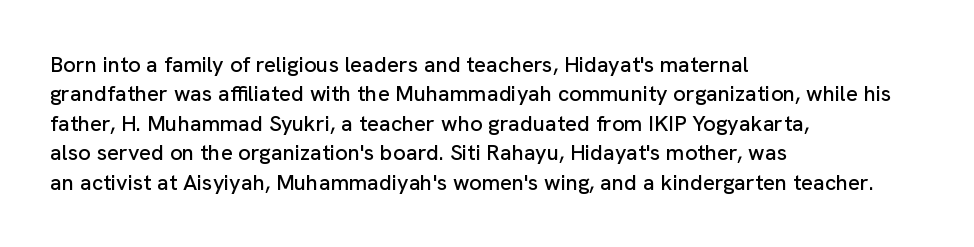
Q: Is the text italic (slanted)? A: No, it is upright.
Q: Is the text underlined? A: No.
Q: How is the paragraph aligned? A: Left-aligned.
Q: Is the spacing between letters normal or unusually wide? A: Normal.
Q: Is the spacing between lines tight, normal or loose? A: Normal.
